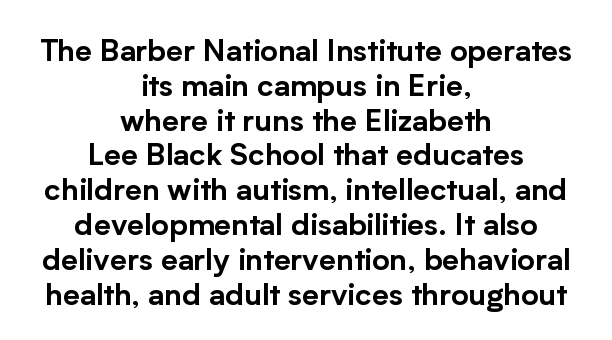
No italicization has been applied; the sample stays upright. Each word holds together tightly as a unit, with standard inter-letter gaps. The gap between lines stays unmarked. The face used here is a sans, in the tradition of grotesques and geometrics. A typesetter would call this proportional, since set widths differ per character.
